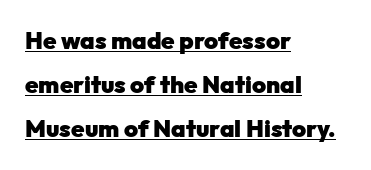
The specimen reads as upright at a glance. Each line starts at the same left margin while the right side varies. As a designer I'd log this as weight 700, bold. Has an underline been added? It has. Glyph-to-glyph distance matches everyday printed text.
